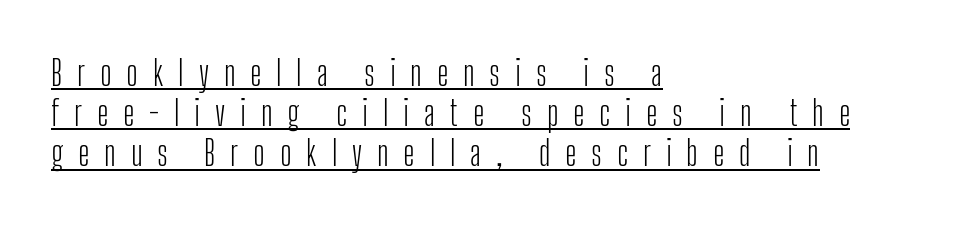
{"serif": "no", "italic": "no", "bold": "no", "weight": "light", "width": "condensed", "stroke_contrast": "low", "x_height": "medium", "monospaced": "no", "underline": "yes", "align": "left", "line_spacing": "tight", "line_spacing_ratio": 1.15, "letter_spacing": "wide", "letter_spacing_em": 0.42, "glyph_px": 35}
